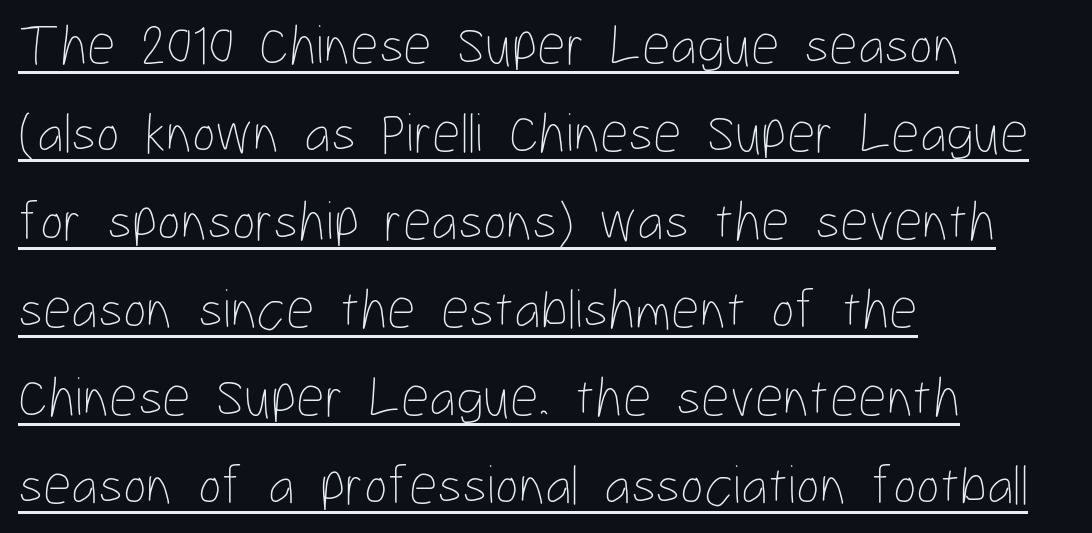
{"italic": "no", "bold": "no", "weight": "thin", "width": "condensed", "stroke_contrast": "low", "x_height": "medium", "monospaced": "no", "underline": "yes", "align": "left", "line_spacing": "normal", "line_spacing_ratio": 1.57, "letter_spacing": "normal", "letter_spacing_em": 0.0, "glyph_px": 56}
